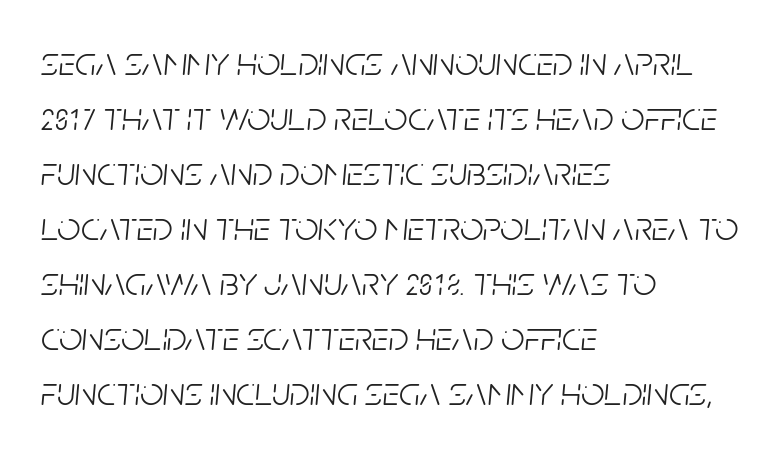
What stands out about the letter spacing? Nothing — it is the standard amount. The foot of each line stays bare and open. The rendering applies a slant to the glyphs. Think of a printed novel: that variable character pitch is what you see here.
